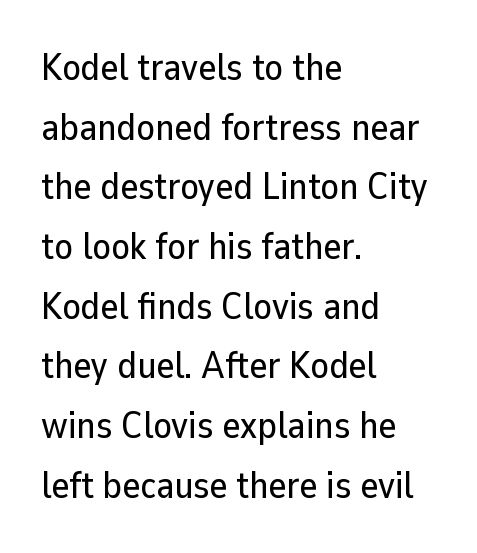
Upright lettering throughout. Line beginnings align vertically; line endings do not. Regarding serifs, this sample does without them. Spacing verdict: proportional, widths tailored to each character. Underline: absent. Words appear dense and cohesive because spacing is normal.
